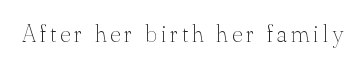
The image shows 25 px text type, upright; set not underlined.
